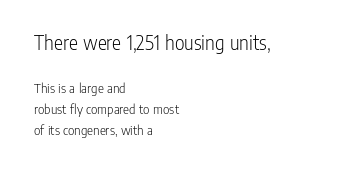
{"italic": "no", "bold": "no", "underline": "no", "align": "left", "line_spacing": "normal", "line_spacing_ratio": 1.5, "letter_spacing": "normal", "letter_spacing_em": 0.0, "larger_block": "first", "size_ratio": 1.5, "glyph_px": 21}
